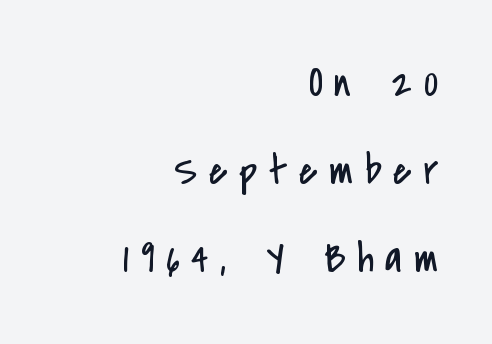
Q: Is the text bold? A: No.
Q: Is the text italic (slanted)? A: No, it is upright.
Q: Is the typeface a serif or a sans-serif typeface? A: Sans-serif.
Q: Is the text underlined? A: No.
Q: How is the paragraph aligned? A: Right-aligned.
Q: Is the spacing between letters normal or unusually wide? A: Unusually wide.
Q: Is the spacing between lines tight, normal or loose? A: Loose.
Q: Width (condensed, normal, or wide)? A: Condensed.
Q: Stroke contrast? A: Low.
Q: x-height? A: Small.
Q: Monospaced? A: No.
